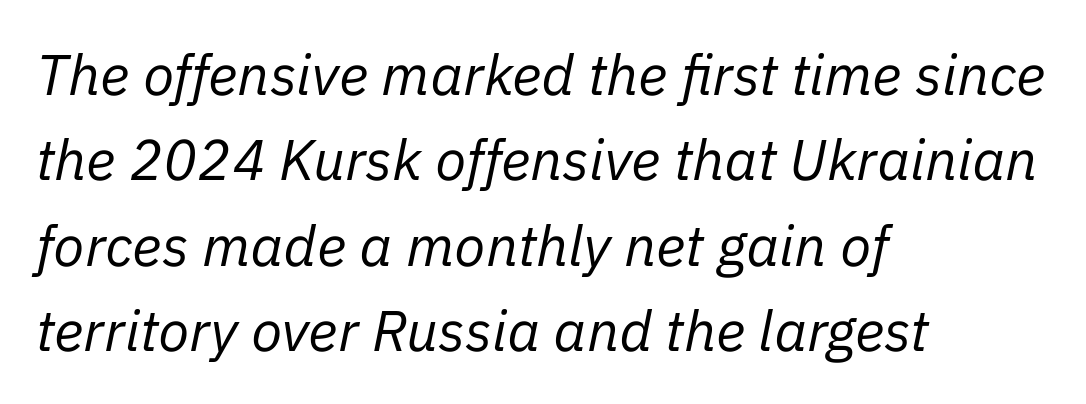
{"italic": "yes", "lean": "right", "slant_degrees": 11, "bold": "no", "weight": "regular", "width": "normal", "stroke_contrast": "low", "x_height": "medium", "monospaced": "no", "underline": "no", "align": "left", "line_spacing": "normal", "line_spacing_ratio": 1.5, "letter_spacing": "normal", "letter_spacing_em": 0.0, "glyph_px": 57}
